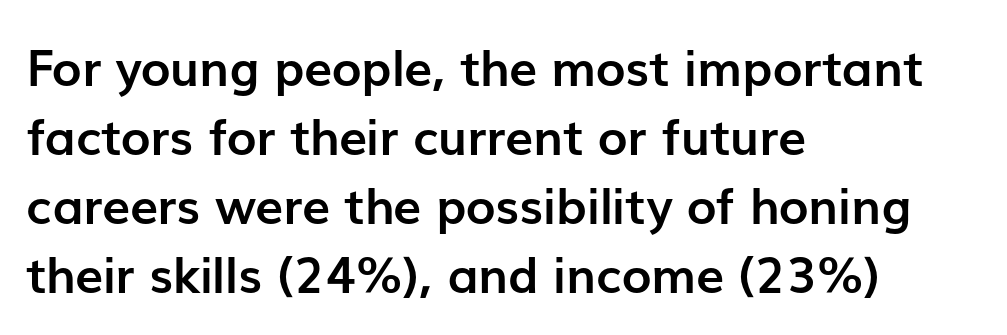
The lines are quadded left. A typesetter would call this proportional, since set widths differ per character. Is the type bold? Yes — the strokes are clearly thick and heavy. Look at the bottom of the vertical strokes: they stop flat, with no serifs. Here the glyphs are tracked normally, forming tight word shapes.
